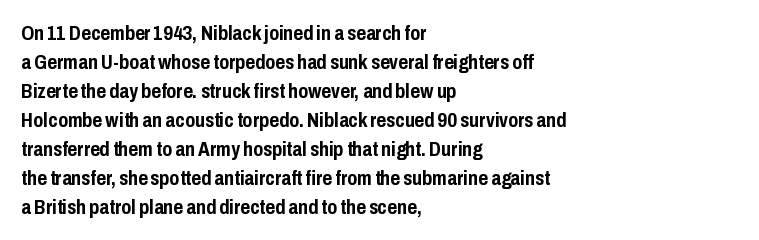
{"italic": "no", "bold": "yes", "underline": "no", "align": "left", "line_spacing": "normal", "line_spacing_ratio": 1.38, "letter_spacing": "normal", "letter_spacing_em": 0.0, "glyph_px": 21}
